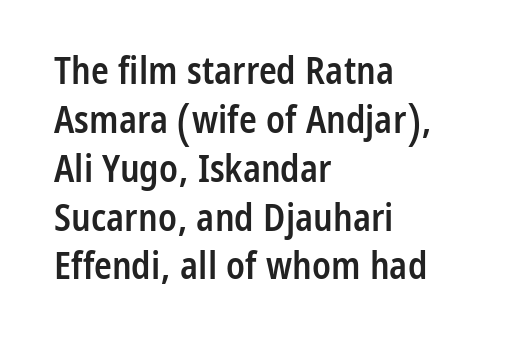
Each word holds together tightly as a unit, with standard inter-letter gaps. These lines are rendered in a variable-pitch font. Whoever set this chose a conventional vertical rhythm. The typesetter chose a ragged-right arrangement here. Unlike a traditional serif, this face leaves its strokes unadorned.
